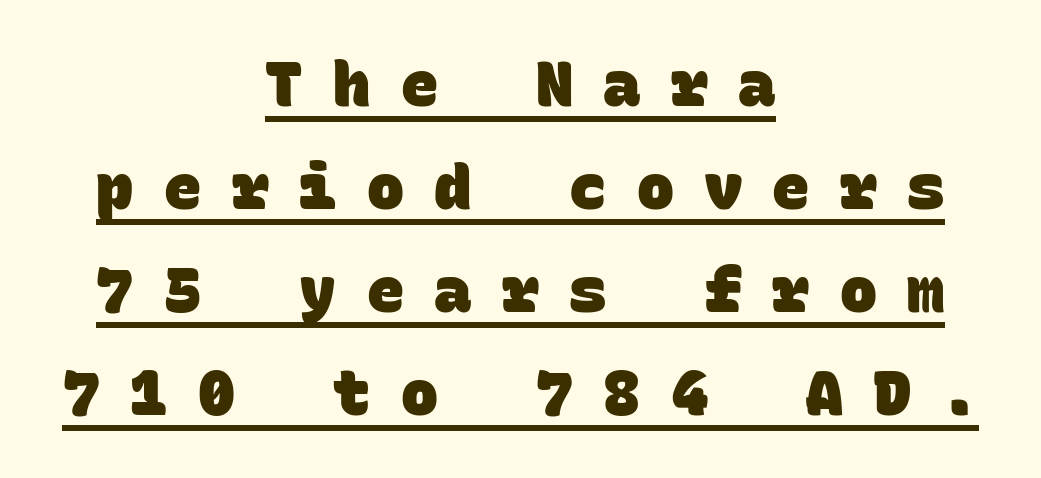
The image shows 62 px heavy sans-serif type, monospaced; set centered, normal line spacing (1.66x), unusually wide letter spacing (+0.49 em), underlined; low stroke contrast and a large x-height.
